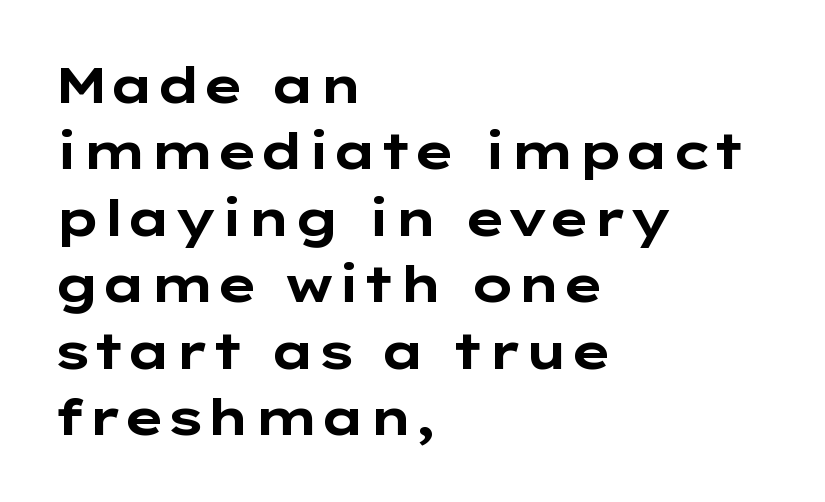
The image shows 50 px bold, wide sans-serif type, upright; set left-aligned, normal line spacing (1.33x), normal letter spacing, not underlined; low stroke contrast and a medium x-height.
